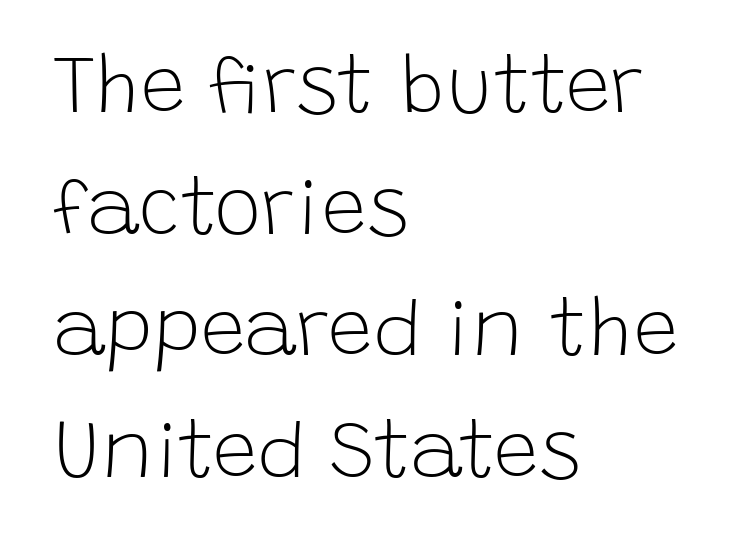
The characters display no serif detailing; their extremities are plain. A quiet, ordinary-to-light weight characterises the typeface. Each new line begins a customary step beneath the previous one. Default kerning and tracking; the words read as compact shapes.
